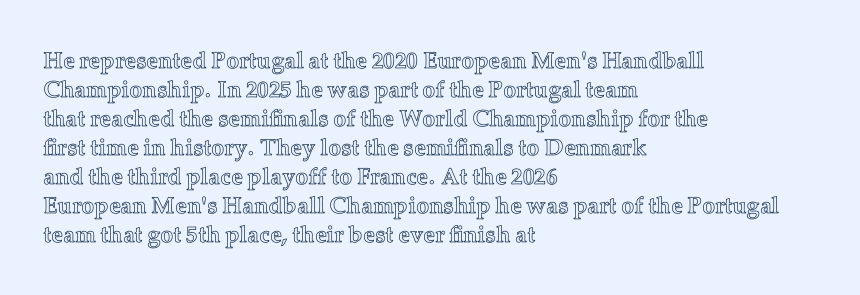
{"italic": "no", "underline": "no", "align": "left", "line_spacing": "normal", "line_spacing_ratio": 1.26, "letter_spacing": "normal", "letter_spacing_em": 0.0, "glyph_px": 23}
